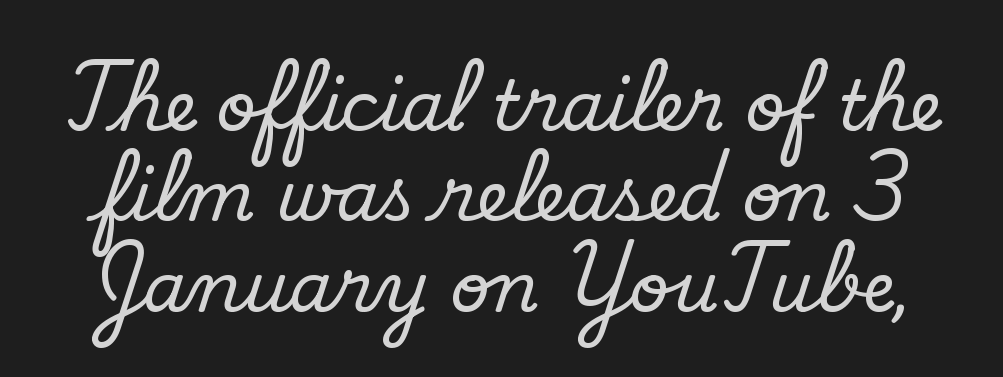
{"serif": "no", "bold": "no", "weight": "regular", "width": "normal", "stroke_contrast": "low", "x_height": "small", "monospaced": "no", "underline": "no", "line_spacing": "normal", "line_spacing_ratio": 1.31, "letter_spacing": "normal", "letter_spacing_em": 0.0, "glyph_px": 69}
